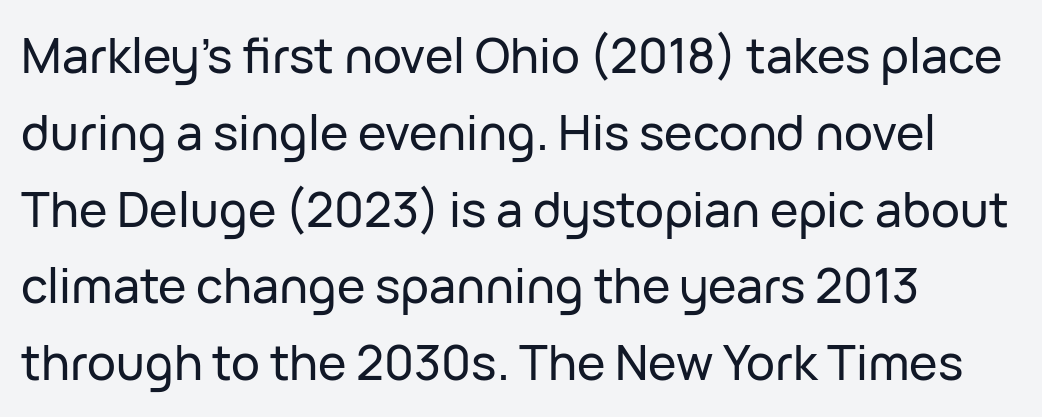
Q: Is the text italic (slanted)? A: No, it is upright.
Q: Is the typeface a serif or a sans-serif typeface? A: Sans-serif.
Q: Is the text underlined? A: No.
Q: How is the paragraph aligned? A: Left-aligned.
Q: Is the spacing between letters normal or unusually wide? A: Normal.
Q: Is the spacing between lines tight, normal or loose? A: Normal.
Q: Width (condensed, normal, or wide)? A: Normal.
Q: Stroke contrast? A: Low.
Q: x-height? A: Medium.
Q: Monospaced? A: No.
